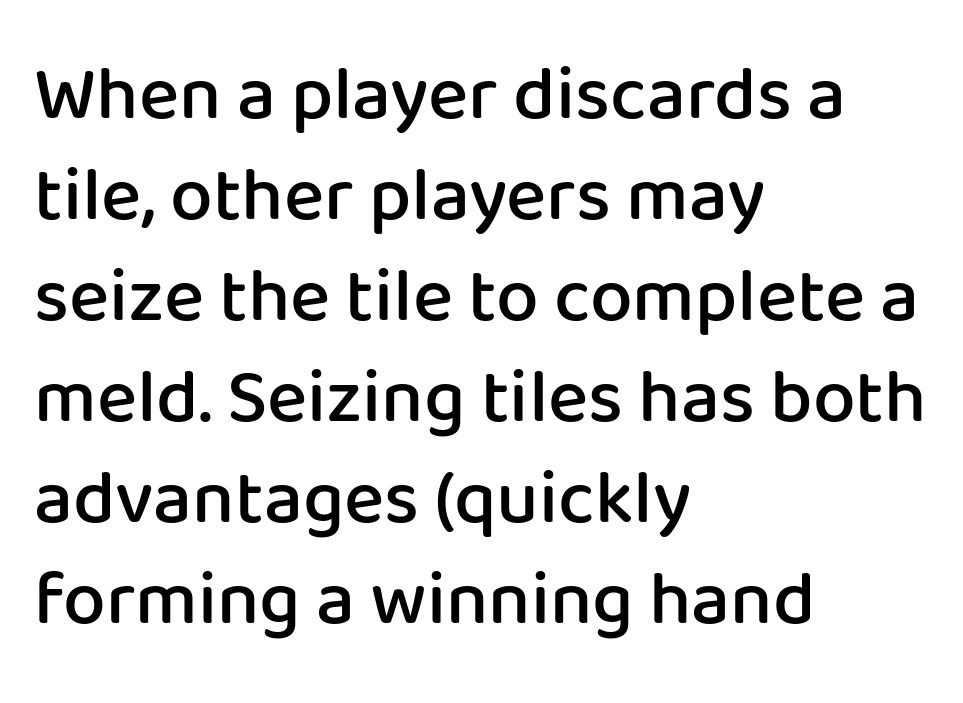
{"serif": "no", "italic": "no", "bold": "semi", "weight": "semibold", "width": "normal", "stroke_contrast": "low", "x_height": "medium", "monospaced": "no", "underline": "no", "align": "left", "line_spacing": "normal", "line_spacing_ratio": 1.33, "letter_spacing": "normal", "letter_spacing_em": 0.0, "glyph_px": 76}
